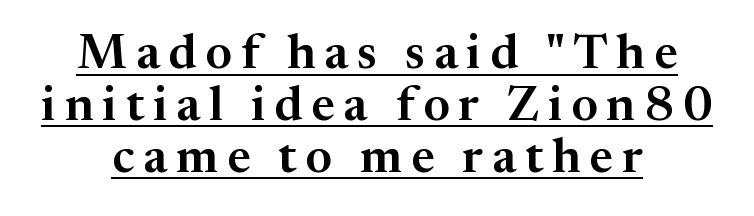
Q: Is the text italic (slanted)? A: No, it is upright.
Q: Is the typeface a serif or a sans-serif typeface? A: Serif.
Q: Is the text underlined? A: Yes.
Q: How is the paragraph aligned? A: Centered.
Q: Is the spacing between lines tight, normal or loose? A: Tight.
Q: Width (condensed, normal, or wide)? A: Normal.
Q: Stroke contrast? A: Medium.
Q: x-height? A: Medium.
Q: Monospaced? A: No.
